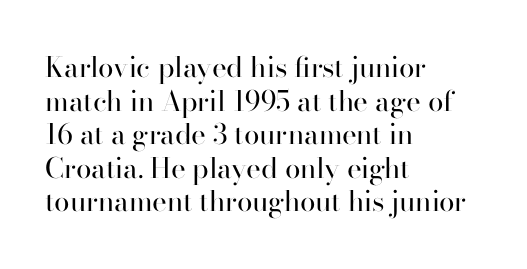
Proportional: the letters do not fall into vertical columns. Bold? No — there's no thickening of the strokes. The specimen omits any rule beneath the text block's lines. The passage shown has conventional tracking throughout. Casual observation: everything's shoved over to the left. The font's upright variant was chosen for this text.
